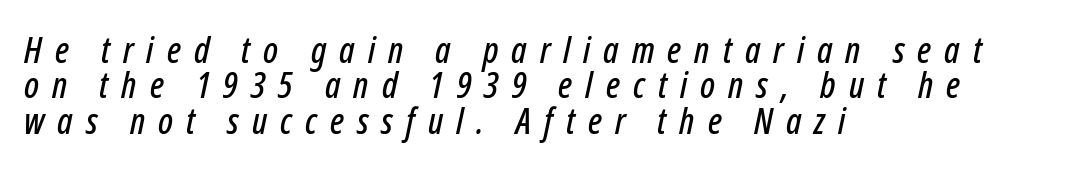
Q: Is the text italic (slanted)? A: Yes, it leans right by about 12 degrees.
Q: Is the text underlined? A: No.
Q: How is the paragraph aligned? A: Left-aligned.
Q: Is the spacing between letters normal or unusually wide? A: Unusually wide.
Q: Is the spacing between lines tight, normal or loose? A: Tight.
Q: Width (condensed, normal, or wide)? A: Condensed.
Q: Stroke contrast? A: Low.
Q: x-height? A: Medium.
Q: Monospaced? A: No.
